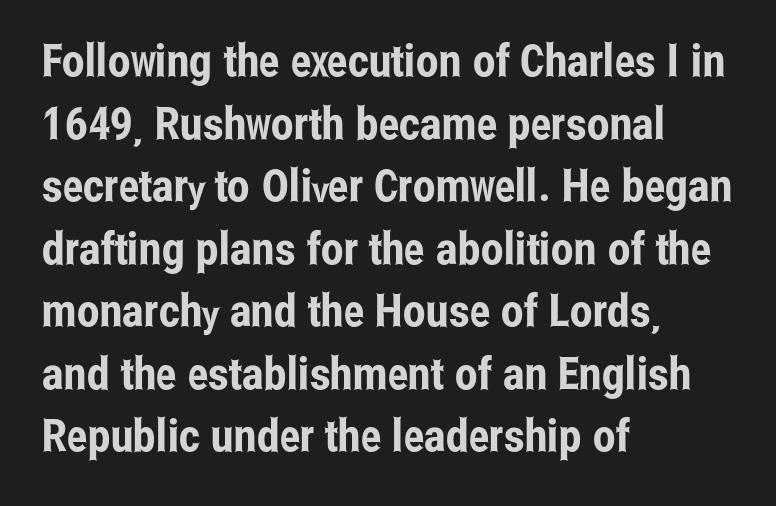
{"serif": "no", "italic": "no", "width": "condensed", "stroke_contrast": "low", "x_height": "medium", "monospaced": "no", "underline": "no", "align": "left", "line_spacing": "normal", "line_spacing_ratio": 1.39, "letter_spacing": "normal", "letter_spacing_em": 0.0, "glyph_px": 45}
